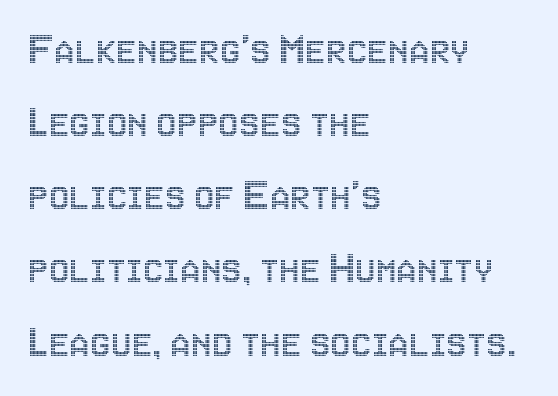
The strip under each line holds only bare page. Students, note that the glyphs here touch the page at normal intervals. Baseline-to-baseline distance is the conventional proportion of letter height. If you drew a ruler down the left edge, every line would touch it. Note the varied advance widths — an 'i' is clearly narrower than an 'm'.
